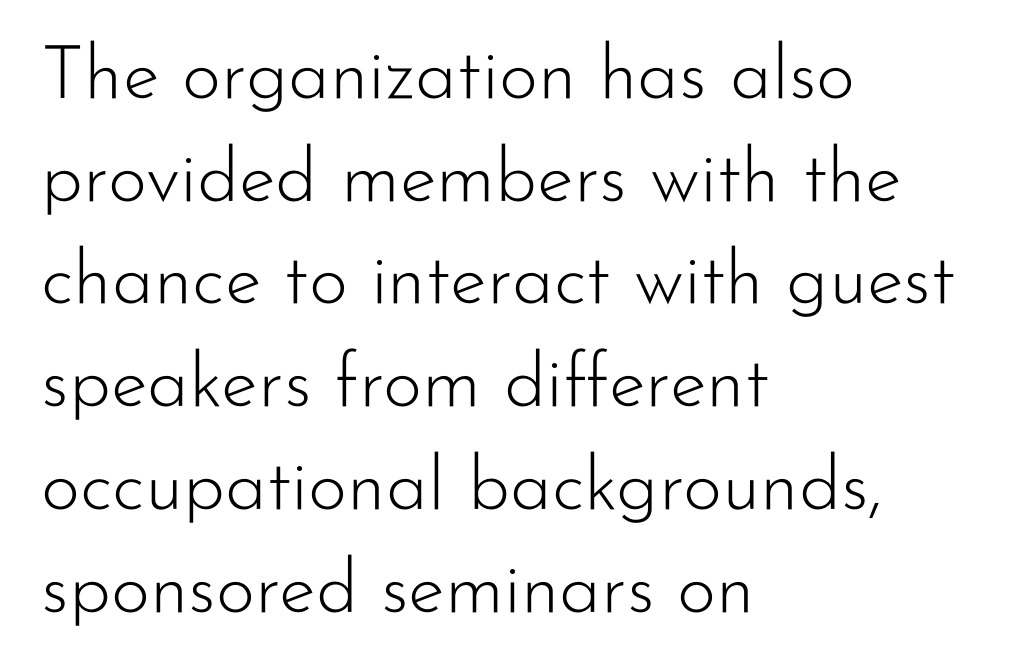
The image shows 75 px light sans-serif type, upright; set left-aligned, normal line spacing (1.37x), normal letter spacing, not underlined; low stroke contrast and a small x-height.
